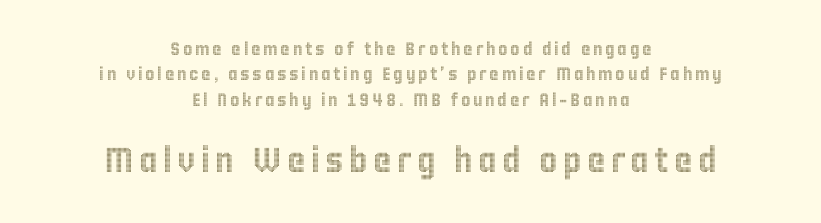
{"italic": "no", "width": "condensed", "x_height": "large", "monospaced": "no", "underline": "no", "align": "center", "line_spacing": "normal", "line_spacing_ratio": 1.41, "larger_block": "second", "size_ratio": 1.94, "glyph_px": 35}
